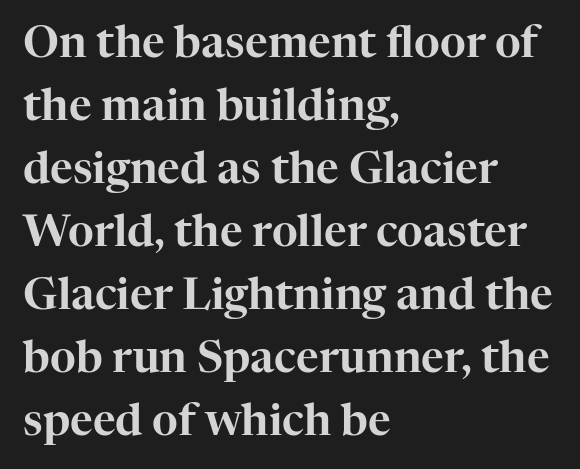
Check where the strokes stop: tiny serifs finish them off. The face used here is proportionally spaced, like ordinary book or web type. Any mark beneath the type? The region is blank. Each line starts at the same left margin while the right side varies. The rows are spaced the way most documents space them.
